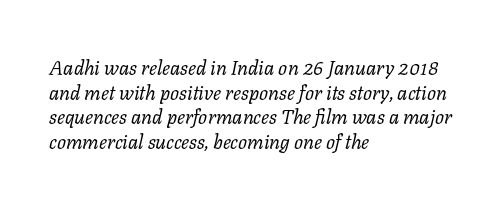
The image shows 20 px text type, italic (leaning right); set left-aligned, line spacing 1.23x, normal letter spacing, not underlined.
